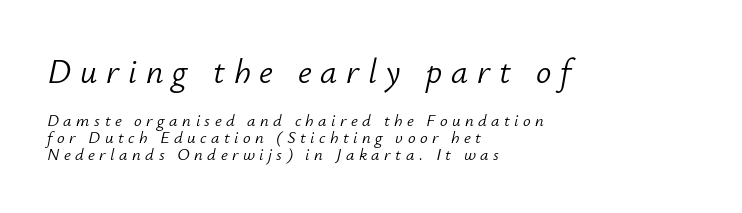
You could not count columns in this text — the font is proportionally spaced. Italic: yes, the glyphs are oblique. The tracking reads as deliberately expanded to a designer's eye. A classic flush-left, rag-right setting is used for this passage. Letters have the restrained weight of plain body copy at most. Honestly, there is no underline to notice here at all.
